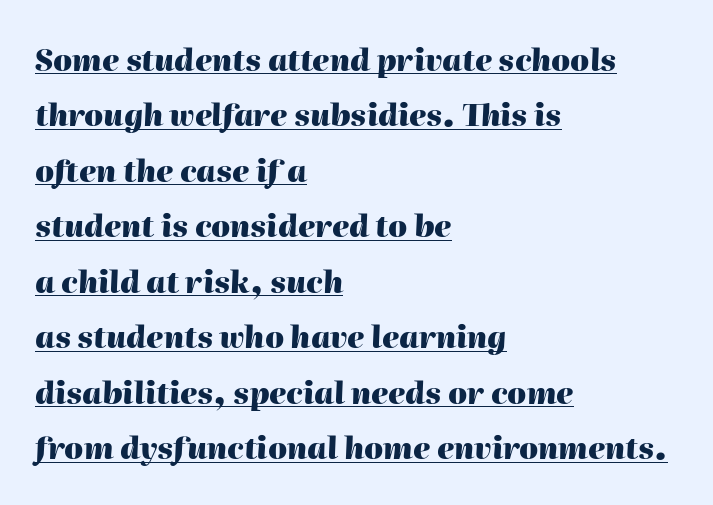
There's an unmistakable incline to the writing here. Each line of the rendering has a horizontal stroke beneath the glyphs. Line beginnings align vertically; line endings do not. The typesetting leans heavy: a genuine bold. Each letter keeps its own natural width here, so spacing adapts to shape. Look at the tracking — it's just the regular setting, nothing added.
